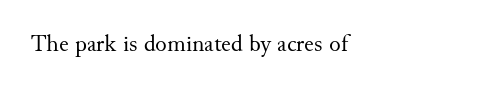
{"italic": "no", "bold": "no", "underline": "no", "letter_spacing": "normal", "letter_spacing_em": 0.0, "glyph_px": 24}
